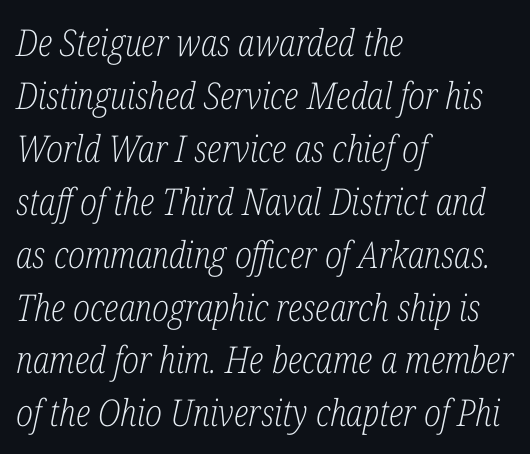
Q: Is the text bold? A: No.
Q: Is the text italic (slanted)? A: Yes, it leans right by about 12 degrees.
Q: Is the typeface a serif or a sans-serif typeface? A: Serif.
Q: Is the text underlined? A: No.
Q: How is the paragraph aligned? A: Left-aligned.
Q: Is the spacing between letters normal or unusually wide? A: Normal.
Q: Is the spacing between lines tight, normal or loose? A: Normal.
Q: Width (condensed, normal, or wide)? A: Condensed.
Q: Stroke contrast? A: Low.
Q: x-height? A: Medium.
Q: Monospaced? A: No.
